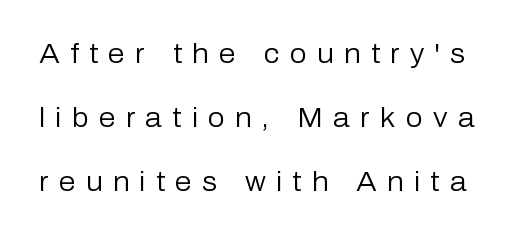
The image shows 27 px text type, upright; set loose line spacing (2.37x), unusually wide letter spacing (+0.38 em), not underlined.
